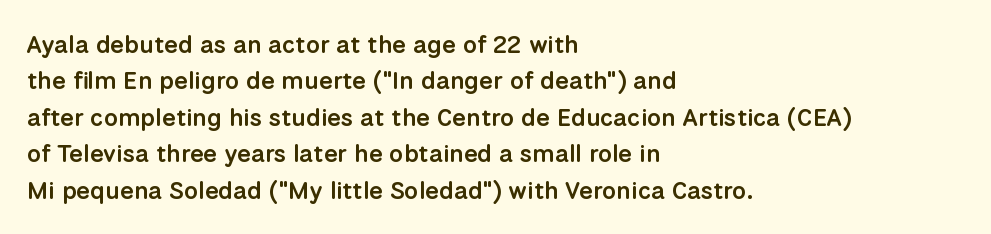
The image shows 25 px text type, upright; set left-aligned, normal line spacing (1.46x), normal letter spacing, not underlined.
